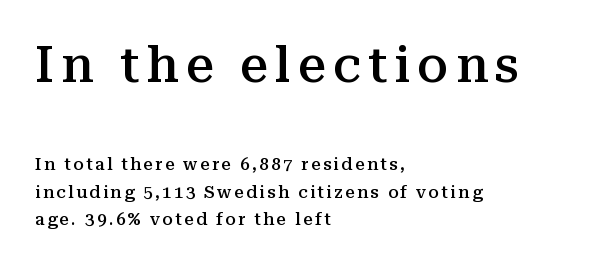
Unlike a clean sans, this face finishes its strokes with serifs. No word sits above an underline. The paragraph has a hard left edge and a soft right edge. The letters advance in unequal steps, a hallmark of proportional type.
